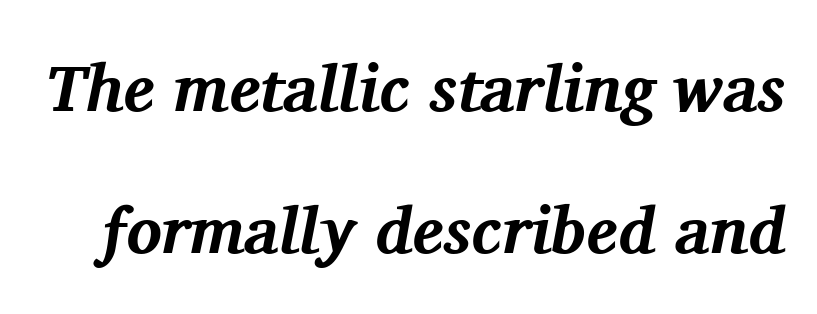
{"serif": "yes", "italic": "yes", "lean": "right", "slant_degrees": 11, "bold": "yes", "weight": "bold", "width": "normal", "stroke_contrast": "medium", "x_height": "medium", "monospaced": "no", "underline": "no", "line_spacing": "loose", "line_spacing_ratio": 2.15, "letter_spacing": "normal", "letter_spacing_em": 0.0, "glyph_px": 66}
